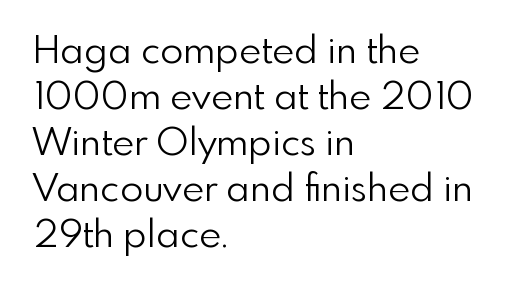
Note the varied advance widths — an 'i' is clearly narrower than an 'm'. Plain, unruled lines of type. This reads as an unemphasized weight, regular at the heaviest. Typographically, this falls in the sans-serif category. Ordinary non-slanted type is in use.
